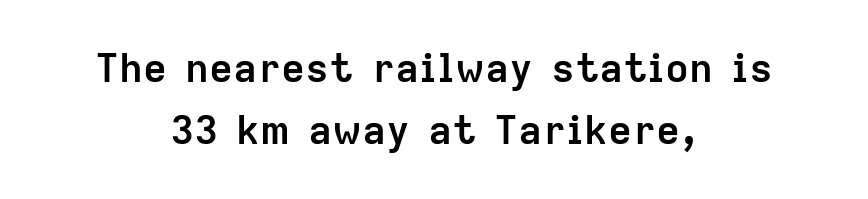
How would I describe the line gaps? Plain and ordinary. The lines are quadded center. Notice how thick the strokes are: this is what a full bold looks like. The axis of the letterforms is exactly vertical. The passage shown is not underscored anywhere. The horizontal fit of the characters is conventional and even.
